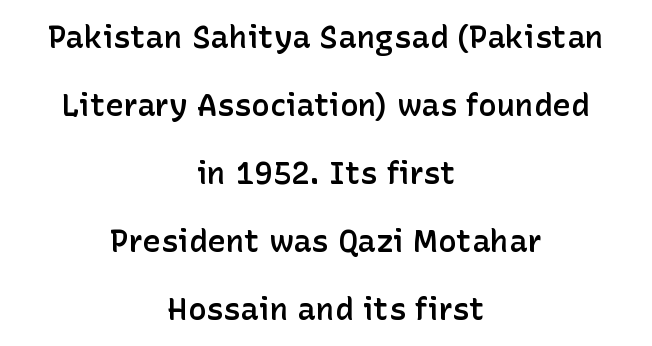
Students, this is semibold: more ink than regular, less than bold. Observe the absence of serifs on each vertical stroke in this sample. Is this a fixed-width face? No — the glyphs have proportional, varying widths. The glyphs are unaccompanied by any horizontal stroke below them. The lines are spread far apart with generous leading.
